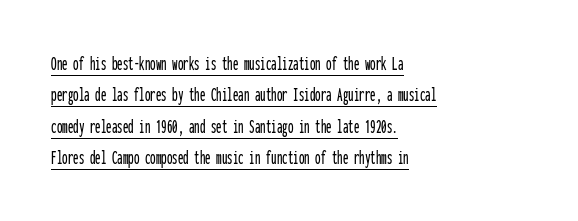
Q: Is the text italic (slanted)? A: No, it is upright.
Q: Is the text underlined? A: Yes.
Q: How is the paragraph aligned? A: Left-aligned.
Q: Is the spacing between letters normal or unusually wide? A: Normal.
Q: Is the spacing between lines tight, normal or loose? A: Normal.
